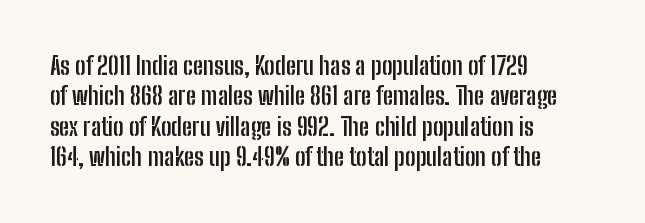
Each line starts at the same left margin while the right side varies. Words appear dense and cohesive because spacing is normal. What weight is shown? A full bold with thick strokes. Nope, not italic — everything's standing straight.
